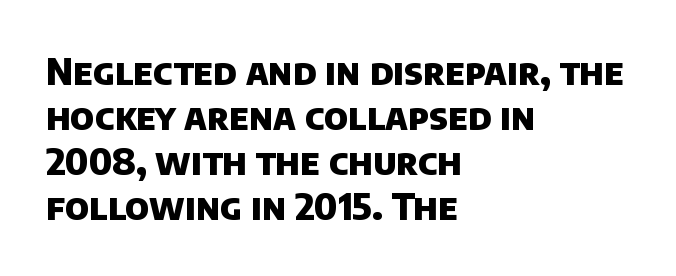
The image shows 37 px heavy sans-serif type; set left-aligned, line spacing 1.22x, normal letter spacing, not underlined; low stroke contrast and a large x-height.
